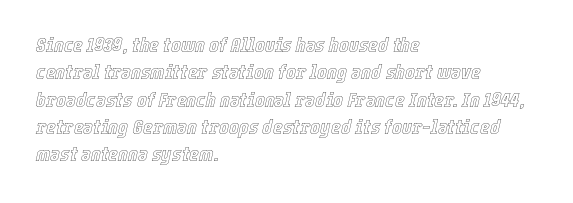
Q: Is the text italic (slanted)? A: Yes, it leans right by about 12 degrees.
Q: Is the text underlined? A: No.
Q: How is the paragraph aligned? A: Left-aligned.
Q: Is the spacing between letters normal or unusually wide? A: Normal.
Q: Is the spacing between lines tight, normal or loose? A: Normal.
